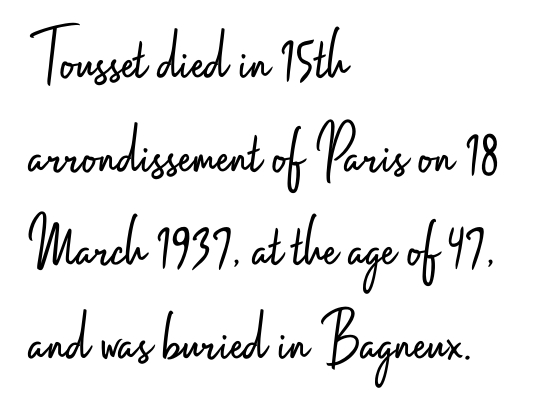
The image shows 72 px light, condensed sans-serif type; set left-aligned, normal line spacing (1.3x), normal letter spacing, not underlined; low stroke contrast and a small x-height.
